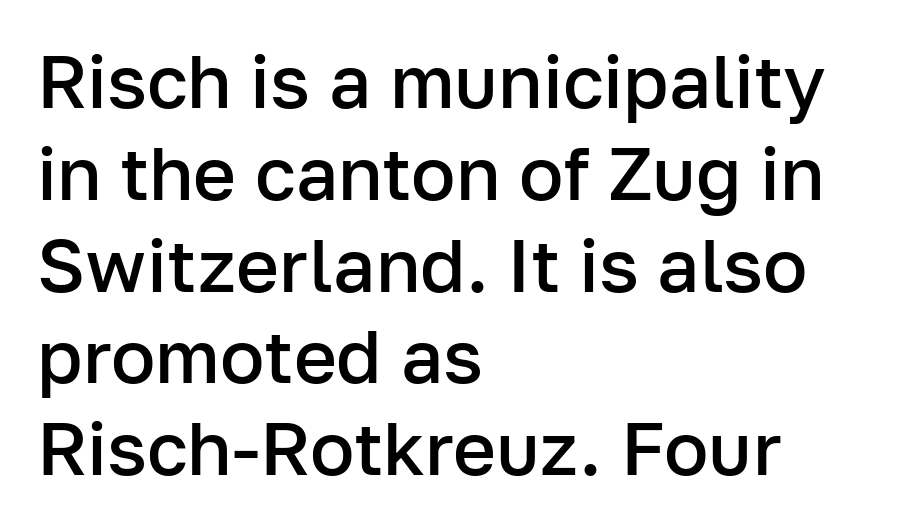
The image shows 74 px semibold sans-serif type, upright; set left-aligned, line spacing 1.24x, normal letter spacing, not underlined; low stroke contrast and a medium x-height.
